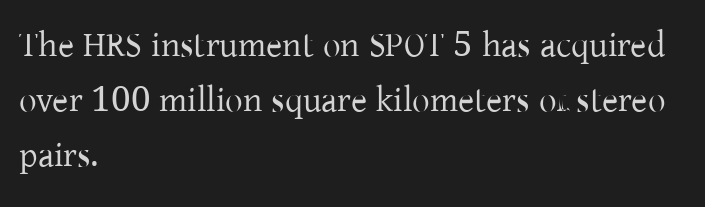
{"serif": "yes", "italic": "no", "bold": "no", "weight": "regular", "width": "normal", "stroke_contrast": "low", "x_height": "medium", "monospaced": "no", "underline": "no", "align": "left", "line_spacing": "normal", "line_spacing_ratio": 1.57, "letter_spacing": "normal", "letter_spacing_em": 0.0, "glyph_px": 35}
